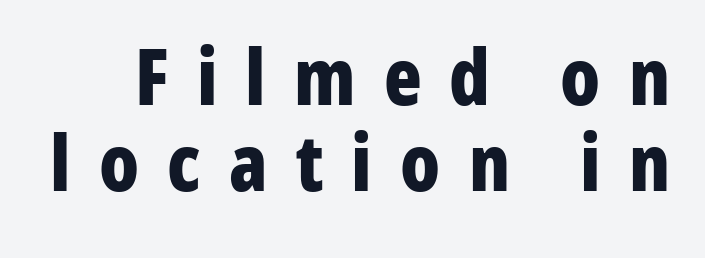
The image shows 78 px bold, condensed sans-serif type, upright; set tight line spacing (1.1x), unusually wide letter spacing (+0.36 em), not underlined; low stroke contrast and a medium x-height.
